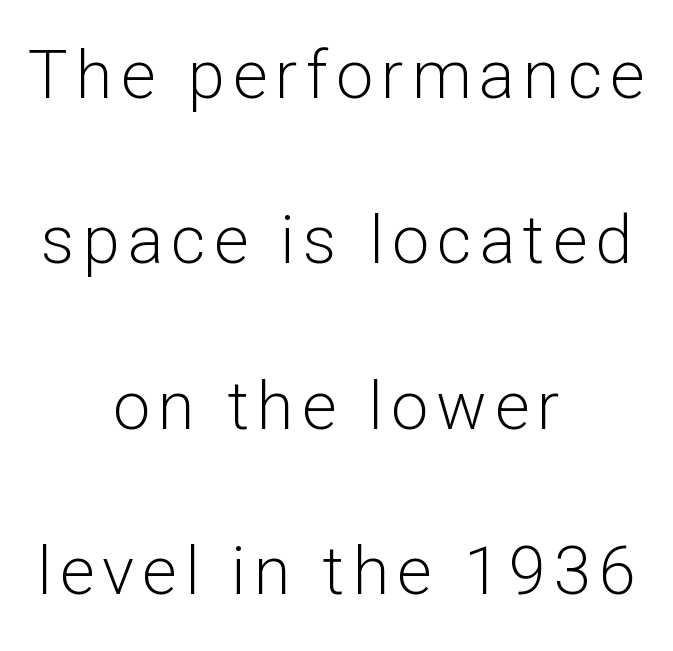
The image shows 67 px light sans-serif type, upright; set centered, loose line spacing (2.47x), not underlined; low stroke contrast and a medium x-height.
